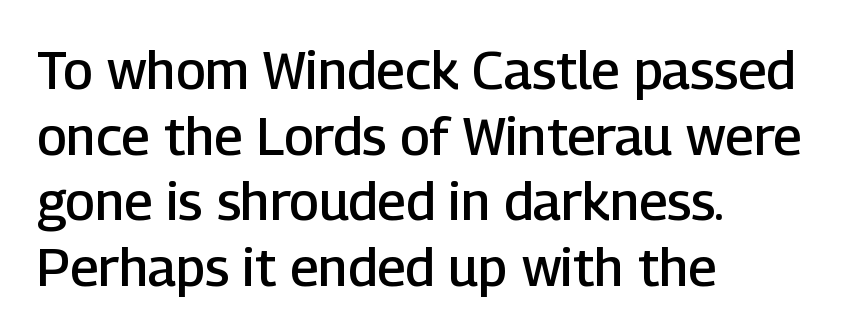
The image shows 53 px semibold sans-serif type, upright; set left-aligned, line spacing 1.24x, normal letter spacing, not underlined; low stroke contrast and a medium x-height.
